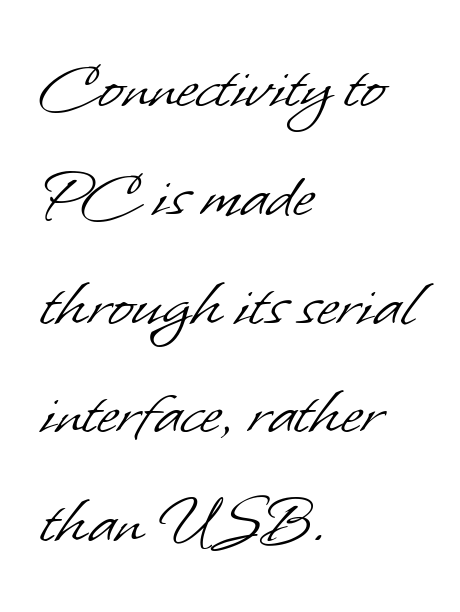
Q: Is the text bold? A: No.
Q: Is the typeface a serif or a sans-serif typeface? A: Sans-serif.
Q: Is the text underlined? A: No.
Q: How is the paragraph aligned? A: Left-aligned.
Q: Is the spacing between letters normal or unusually wide? A: Normal.
Q: Is the spacing between lines tight, normal or loose? A: Normal.
Q: Width (condensed, normal, or wide)? A: Normal.
Q: Stroke contrast? A: Low.
Q: x-height? A: Small.
Q: Monospaced? A: No.
